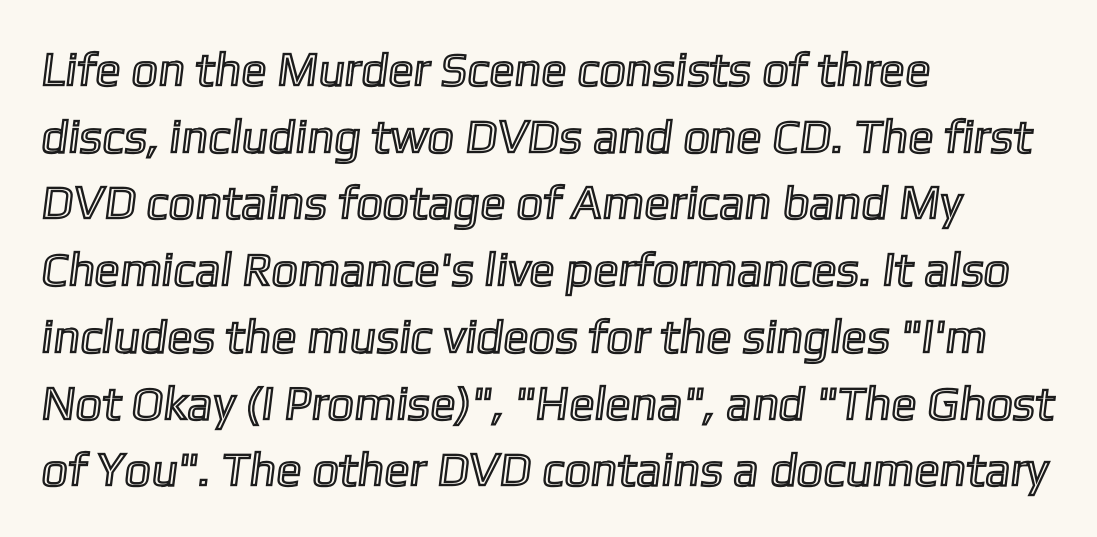
The image shows 47 px text type; set left-aligned, normal line spacing (1.42x), normal letter spacing, not underlined; a medium x-height.
